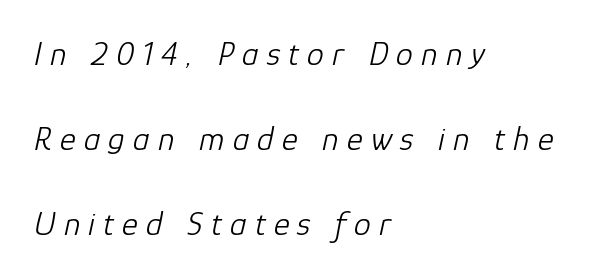
The image shows 34 px light type, italic (leaning right); set left-aligned, loose line spacing (2.5x), unusually wide letter spacing (+0.24 em), not underlined; low stroke contrast and a medium x-height.
